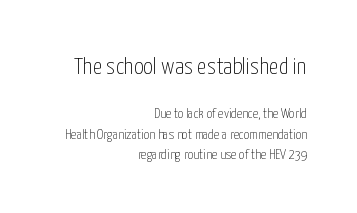
{"italic": "no", "bold": "no", "underline": "no", "align": "right", "line_spacing": "normal", "line_spacing_ratio": 1.46, "letter_spacing": "normal", "letter_spacing_em": 0.0, "larger_block": "first", "size_ratio": 1.71, "glyph_px": 24}
